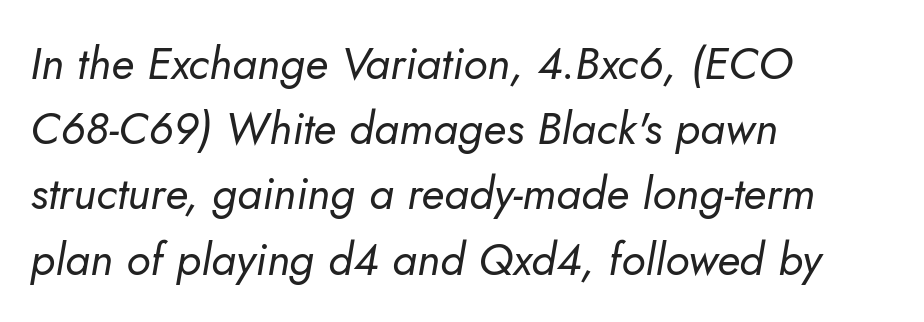
The image shows 45 px regular-weight type, italic (leaning right); set left-aligned, normal line spacing (1.45x), normal letter spacing, not underlined; low stroke contrast and a small x-height.
